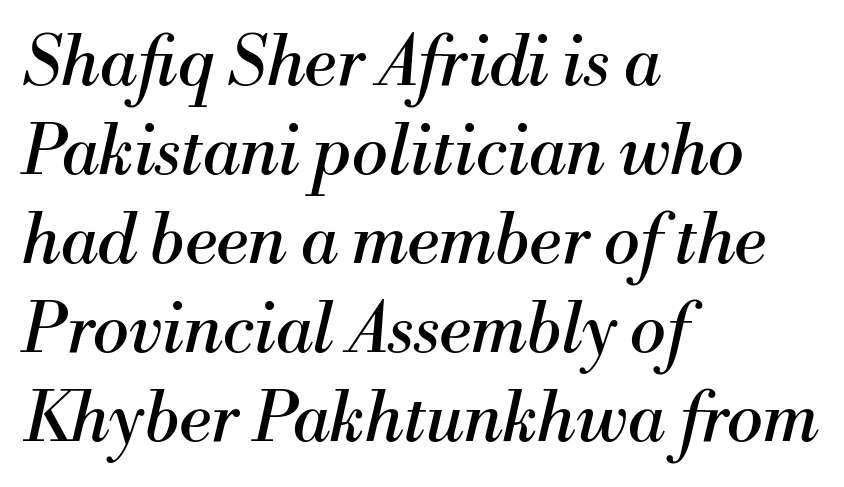
Q: Is the text bold? A: No.
Q: Is the text italic (slanted)? A: Yes, it leans right by about 13 degrees.
Q: Is the typeface a serif or a sans-serif typeface? A: Serif.
Q: Is the text underlined? A: No.
Q: How is the paragraph aligned? A: Left-aligned.
Q: Is the spacing between letters normal or unusually wide? A: Normal.
Q: Is the spacing between lines tight, normal or loose? A: Normal.
Q: Width (condensed, normal, or wide)? A: Normal.
Q: Stroke contrast? A: Medium.
Q: x-height? A: Small.
Q: Monospaced? A: No.
